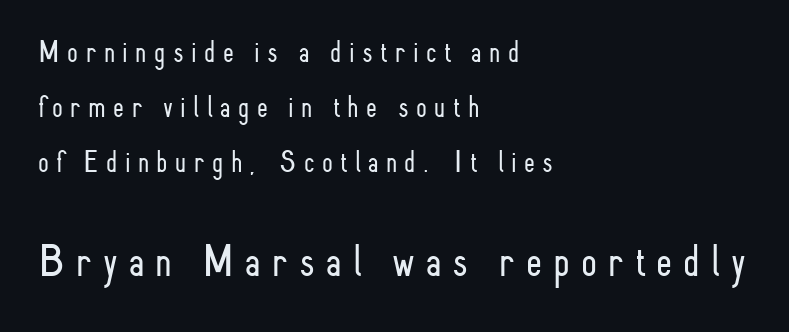
Q: Is the text bold? A: No.
Q: Is the text italic (slanted)? A: No, it is upright.
Q: Is the typeface a serif or a sans-serif typeface? A: Sans-serif.
Q: Is the text underlined? A: No.
Q: How is the paragraph aligned? A: Left-aligned.
Q: Is the spacing between letters normal or unusually wide? A: Unusually wide.
Q: Which block of text is set in a larger size, the first (top) or the second (bottom)? A: The second (bottom) one.
Q: Width (condensed, normal, or wide)? A: Condensed.
Q: Stroke contrast? A: Low.
Q: x-height? A: Small.
Q: Monospaced? A: No.
